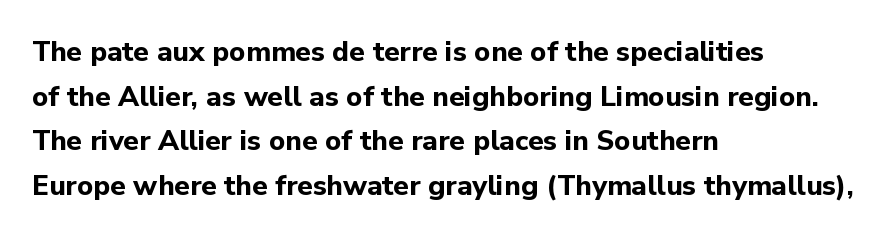
The image shows 28 px bold sans-serif type, upright; set left-aligned, normal line spacing (1.59x), normal letter spacing, not underlined; low stroke contrast and a medium x-height.
